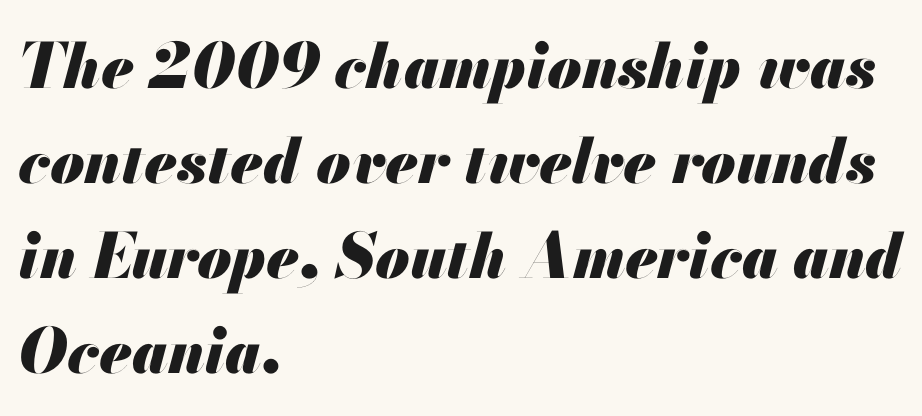
Q: Is the text bold? A: Yes.
Q: Is the text italic (slanted)? A: Yes, it leans right by about 13 degrees.
Q: Is the text underlined? A: No.
Q: How is the paragraph aligned? A: Left-aligned.
Q: Is the spacing between letters normal or unusually wide? A: Normal.
Q: Is the spacing between lines tight, normal or loose? A: Normal.
Q: Width (condensed, normal, or wide)? A: Normal.
Q: Stroke contrast? A: Medium.
Q: x-height? A: Small.
Q: Monospaced? A: No.
